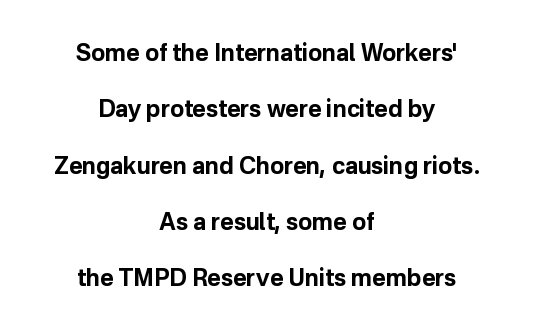
This sample uses an upright cut, with every glyph sitting square on the baseline. The compositor balanced each line on the midline. You could fit nearly another row in the gap between these rows. Descender tails drop into unmarked territory. Is the letter spacing exaggerated? No — it looks like the ordinary default.
